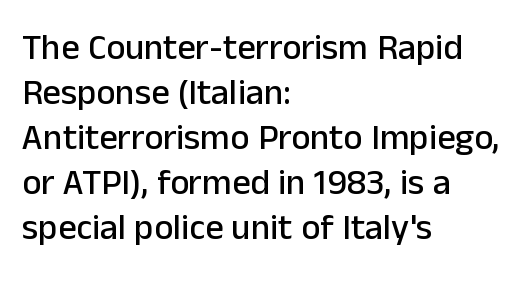
Q: Is the text italic (slanted)? A: No, it is upright.
Q: Is the typeface a serif or a sans-serif typeface? A: Sans-serif.
Q: Is the text underlined? A: No.
Q: How is the paragraph aligned? A: Left-aligned.
Q: Is the spacing between letters normal or unusually wide? A: Normal.
Q: Is the spacing between lines tight, normal or loose? A: Normal.
Q: Width (condensed, normal, or wide)? A: Normal.
Q: Stroke contrast? A: Low.
Q: x-height? A: Medium.
Q: Monospaced? A: No.
